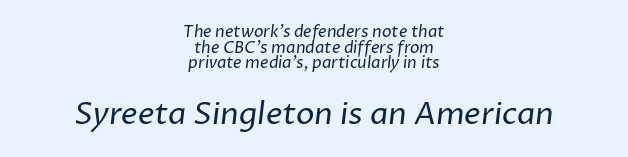
Q: Is the text bold? A: No.
Q: Is the typeface a serif or a sans-serif typeface? A: Sans-serif.
Q: Is the text underlined? A: No.
Q: How is the paragraph aligned? A: Centered.
Q: Is the spacing between letters normal or unusually wide? A: Normal.
Q: Is the spacing between lines tight, normal or loose? A: Tight.
Q: Which block of text is set in a larger size, the first (top) or the second (bottom)? A: The second (bottom) one.
Q: Width (condensed, normal, or wide)? A: Normal.
Q: Stroke contrast? A: Low.
Q: x-height? A: Medium.
Q: Monospaced? A: No.
